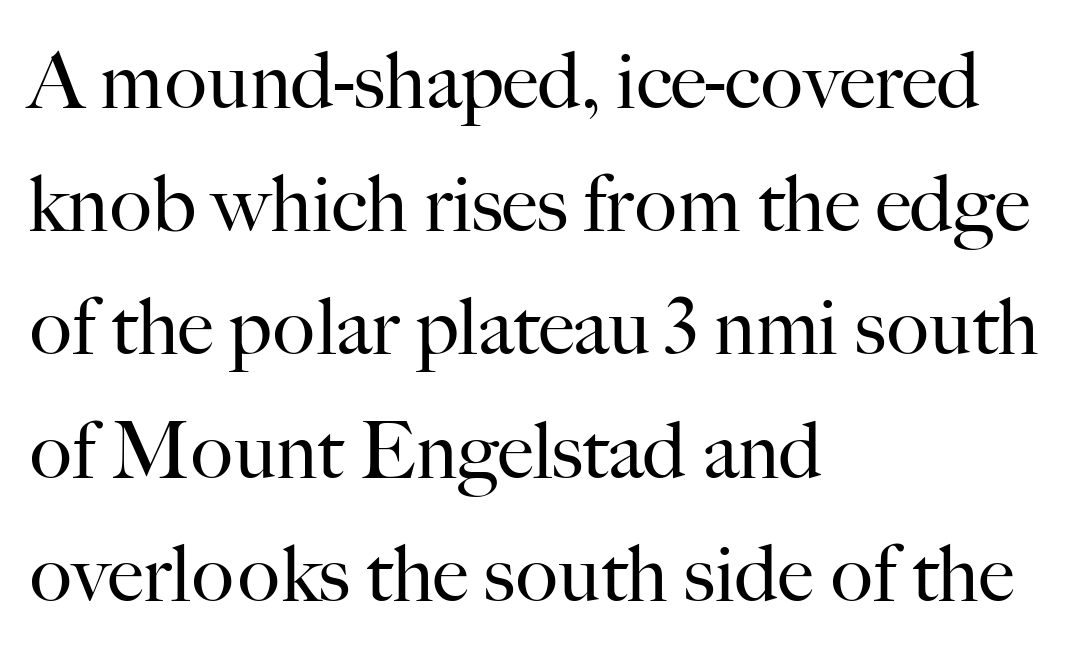
The image shows 79 px regular-weight serif type, upright; set left-aligned, normal line spacing (1.56x), normal letter spacing, not underlined; high stroke contrast and a small x-height.
